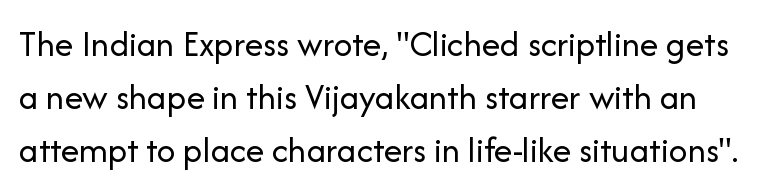
Varying glyph widths throughout — classic text-font behaviour. Each new line begins a customary step beneath the previous one. Any mark beneath the type? The region is blank. The face used here is a sans, in the tradition of grotesques and geometrics. Observe the ordinary spacing: letters are neighbours, not strangers.
